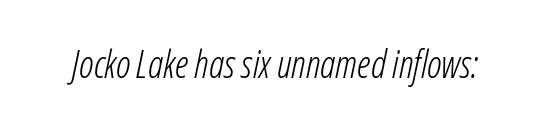
Q: Is the text bold? A: No.
Q: Is the text italic (slanted)? A: Yes, it leans right by about 12 degrees.
Q: Is the text underlined? A: No.
Q: Is the spacing between letters normal or unusually wide? A: Normal.
Q: Width (condensed, normal, or wide)? A: Condensed.
Q: Stroke contrast? A: Low.
Q: x-height? A: Medium.
Q: Monospaced? A: No.
